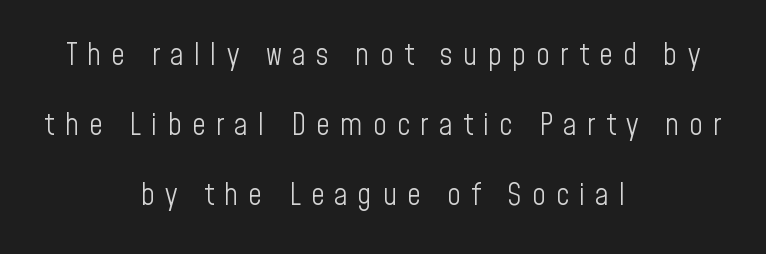
Counters stay open thanks to moderate or lighter strokes. Upright lettering throughout. The compositor balanced each line on the midline. A sans-serif font was chosen for this passage. Glance below the letters and you will spot only blank space.
